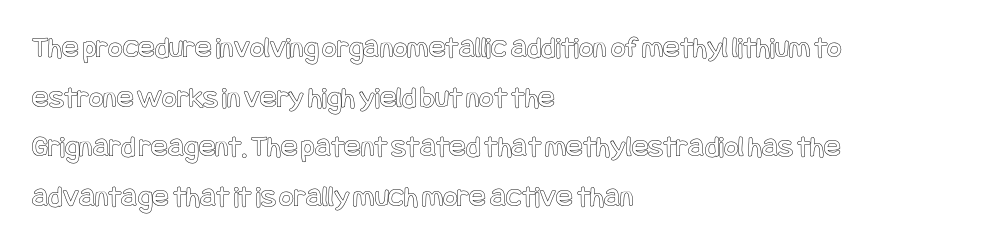
Q: Is the text italic (slanted)? A: No, it is upright.
Q: Is the text underlined? A: No.
Q: How is the paragraph aligned? A: Left-aligned.
Q: Is the spacing between letters normal or unusually wide? A: Normal.
Q: Is the spacing between lines tight, normal or loose? A: Normal.
Q: Width (condensed, normal, or wide)? A: Condensed.
Q: x-height? A: Large.
